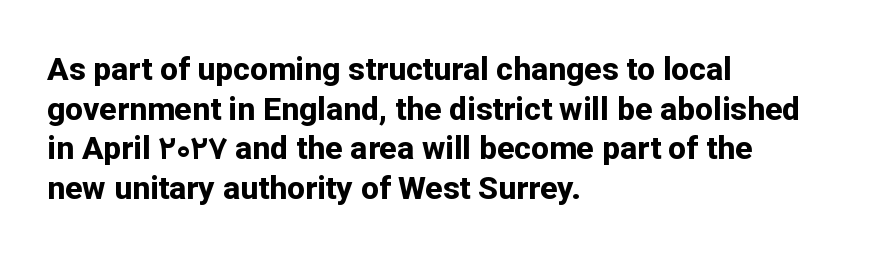
{"serif": "no", "italic": "no", "bold": "yes", "weight": "bold", "width": "normal", "stroke_contrast": "low", "x_height": "medium", "monospaced": "no", "underline": "no", "align": "left", "line_spacing_ratio": 1.24, "letter_spacing": "normal", "letter_spacing_em": 0.0, "glyph_px": 32}
